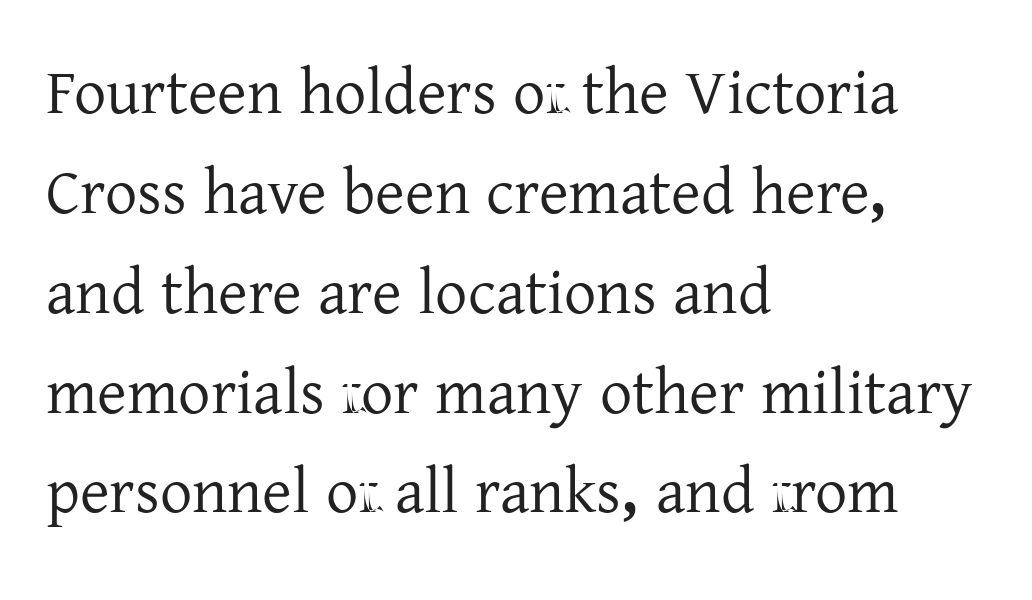
{"serif": "yes", "italic": "no", "width": "normal", "stroke_contrast": "low", "x_height": "medium", "monospaced": "no", "underline": "no", "align": "left", "line_spacing": "normal", "line_spacing_ratio": 1.56, "letter_spacing": "normal", "letter_spacing_em": 0.0, "glyph_px": 64}
